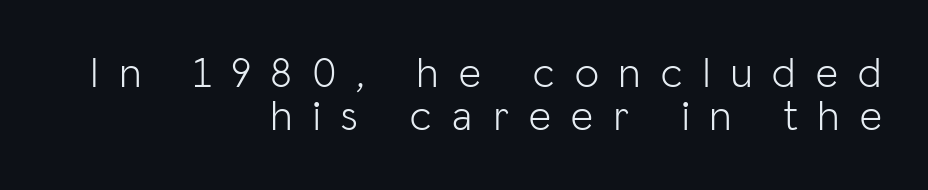
Q: Is the text bold? A: No.
Q: Is the text italic (slanted)? A: No, it is upright.
Q: Is the typeface a serif or a sans-serif typeface? A: Sans-serif.
Q: Is the text underlined? A: No.
Q: How is the paragraph aligned? A: Right-aligned.
Q: Is the spacing between letters normal or unusually wide? A: Unusually wide.
Q: Is the spacing between lines tight, normal or loose? A: Tight.
Q: Width (condensed, normal, or wide)? A: Normal.
Q: Stroke contrast? A: Low.
Q: x-height? A: Medium.
Q: Monospaced? A: No.
